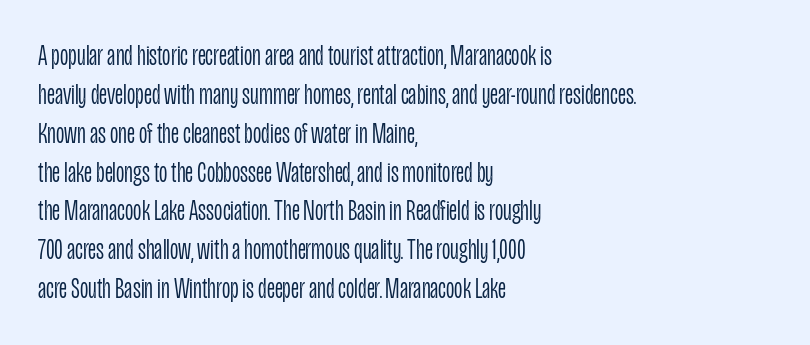
The image shows 29 px light, condensed sans-serif type, upright; set left-aligned, normal line spacing (1.34x), normal letter spacing, not underlined; low stroke contrast and a large x-height.
